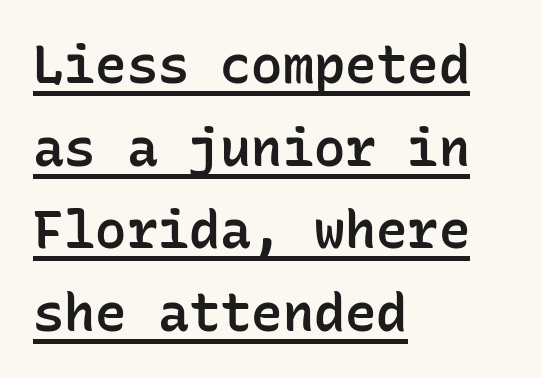
Q: Is the text bold? A: Semi-bold.
Q: Is the text italic (slanted)? A: No, it is upright.
Q: Is the typeface a serif or a sans-serif typeface? A: Sans-serif.
Q: Is the text underlined? A: Yes.
Q: How is the paragraph aligned? A: Left-aligned.
Q: Is the spacing between letters normal or unusually wide? A: Normal.
Q: Is the spacing between lines tight, normal or loose? A: Normal.
Q: Width (condensed, normal, or wide)? A: Normal.
Q: Stroke contrast? A: Low.
Q: x-height? A: Medium.
Q: Monospaced? A: Yes.
